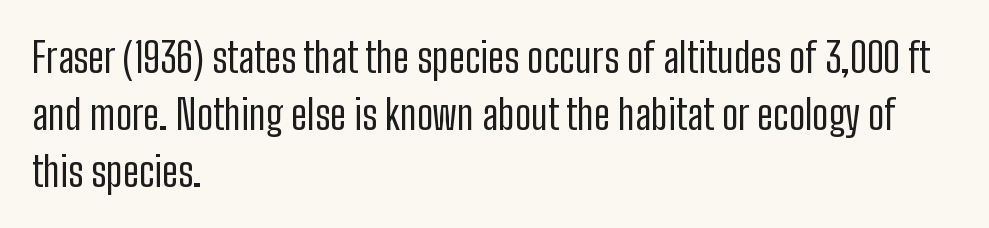
The image shows 41 px regular-weight, condensed sans-serif type, upright; set left-aligned, normal line spacing (1.39x), normal letter spacing, not underlined; low stroke contrast and a medium x-height.
